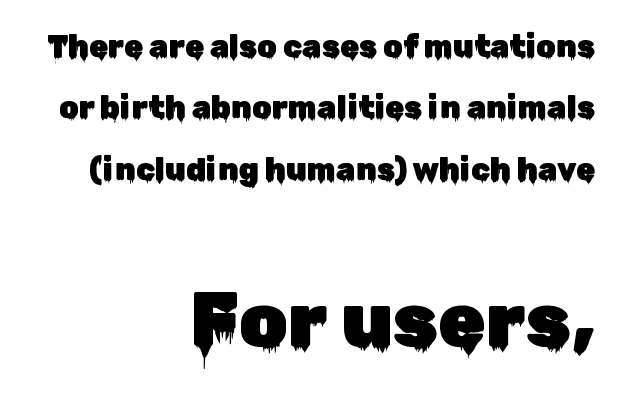
{"serif": "no", "italic": "no", "width": "normal", "stroke_contrast": "low", "x_height": "medium", "monospaced": "no", "underline": "no", "align": "right", "line_spacing": "loose", "line_spacing_ratio": 1.98, "letter_spacing": "normal", "letter_spacing_em": 0.0, "larger_block": "second", "size_ratio": 2.48, "glyph_px": 77}
